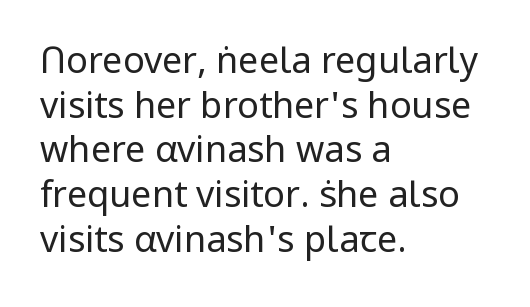
Observe the absence of serifs on each vertical stroke in this sample. The tracking reads as untouched default to a designer's eye. Each stroke keeps to a modest, everyday thickness or less. These lines stack with their left ends in a neat column. Unlike italic type, these characters show no tilt at all.
